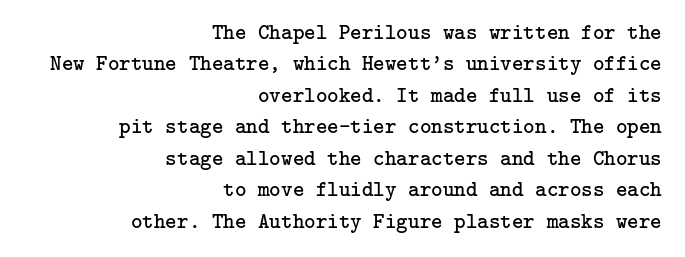
{"italic": "no", "bold": "no", "underline": "no", "align": "right", "line_spacing": "normal", "line_spacing_ratio": 1.43, "letter_spacing": "normal", "letter_spacing_em": 0.0, "glyph_px": 22}
